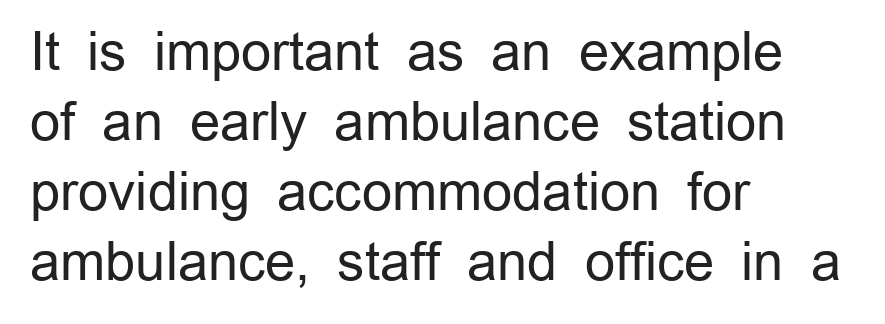
Q: Is the text bold? A: No.
Q: Is the text italic (slanted)? A: No, it is upright.
Q: Is the typeface a serif or a sans-serif typeface? A: Sans-serif.
Q: Is the text underlined? A: No.
Q: How is the paragraph aligned? A: Left-aligned.
Q: Is the spacing between letters normal or unusually wide? A: Normal.
Q: Is the spacing between lines tight, normal or loose? A: Normal.
Q: Width (condensed, normal, or wide)? A: Normal.
Q: Stroke contrast? A: Low.
Q: x-height? A: Medium.
Q: Monospaced? A: No.
